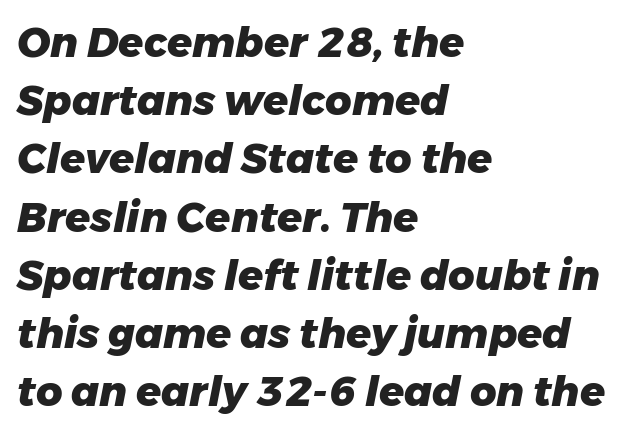
{"italic": "yes", "lean": "right", "slant_degrees": 11, "bold": "yes", "weight": "heavy", "width": "normal", "stroke_contrast": "low", "x_height": "medium", "monospaced": "no", "underline": "no", "align": "left", "line_spacing": "normal", "line_spacing_ratio": 1.42, "letter_spacing": "normal", "letter_spacing_em": 0.0, "glyph_px": 41}
